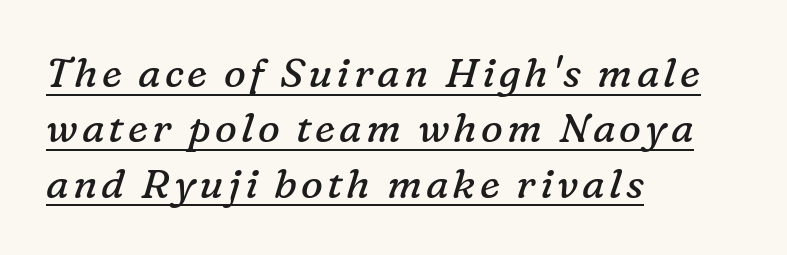
The image shows 41 px regular-weight serif type, italic (leaning right); set left-aligned, normal line spacing (1.35x), underlined; low stroke contrast and a medium x-height.
